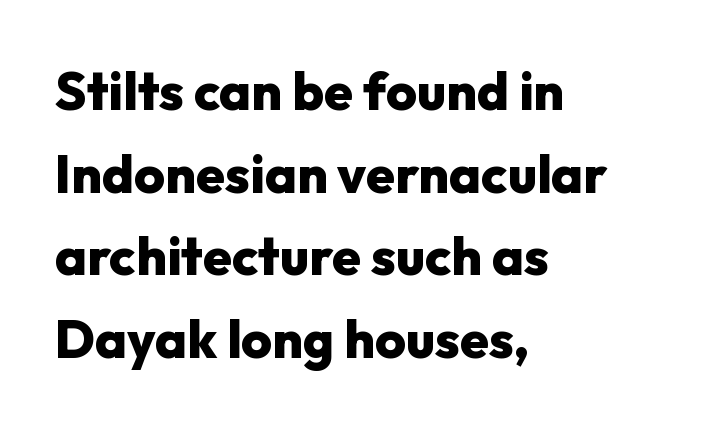
Q: Is the text bold? A: Yes.
Q: Is the text italic (slanted)? A: No, it is upright.
Q: Is the typeface a serif or a sans-serif typeface? A: Sans-serif.
Q: Is the text underlined? A: No.
Q: How is the paragraph aligned? A: Left-aligned.
Q: Is the spacing between letters normal or unusually wide? A: Normal.
Q: Is the spacing between lines tight, normal or loose? A: Normal.
Q: Width (condensed, normal, or wide)? A: Normal.
Q: Stroke contrast? A: Low.
Q: x-height? A: Medium.
Q: Monospaced? A: No.
